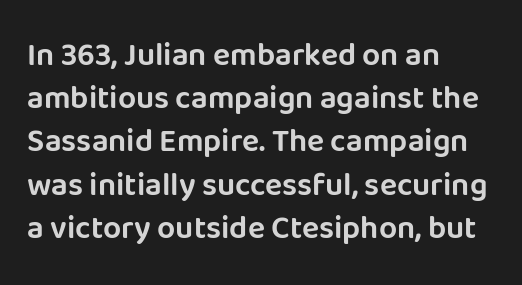
Honestly, the row spacing looks completely unremarkable. Characters follow at the spacing the type designer built in. Line beginnings align vertically; line endings do not. Descenders are the only things crossing below the line. Every character sits straight up, as roman type does.
